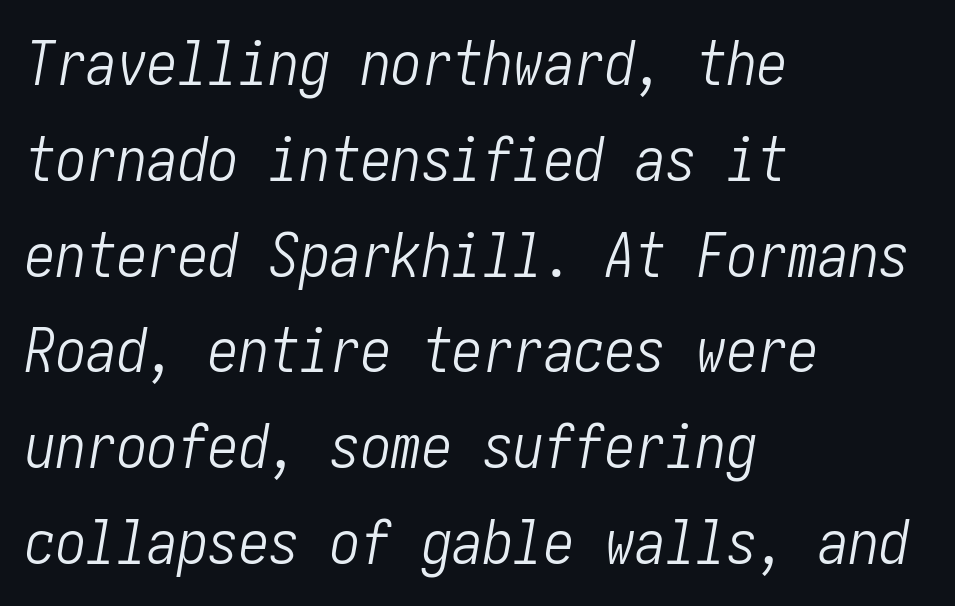
Q: Is the text bold? A: No.
Q: Is the text italic (slanted)? A: Yes, it leans right by about 10 degrees.
Q: Is the text underlined? A: No.
Q: How is the paragraph aligned? A: Left-aligned.
Q: Is the spacing between letters normal or unusually wide? A: Normal.
Q: Is the spacing between lines tight, normal or loose? A: Normal.
Q: Width (condensed, normal, or wide)? A: Condensed.
Q: Stroke contrast? A: Low.
Q: x-height? A: Medium.
